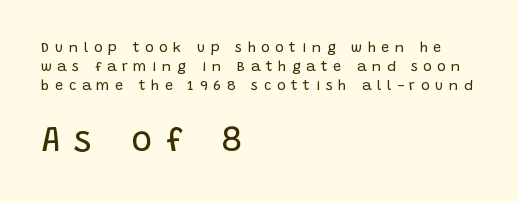
Q: Is the text bold? A: No.
Q: Is the text italic (slanted)? A: No, it is upright.
Q: Is the typeface a serif or a sans-serif typeface? A: Sans-serif.
Q: Is the text underlined? A: No.
Q: How is the paragraph aligned? A: Left-aligned.
Q: Is the spacing between letters normal or unusually wide? A: Unusually wide.
Q: Is the spacing between lines tight, normal or loose? A: Normal.
Q: Which block of text is set in a larger size, the first (top) or the second (bottom)? A: The second (bottom) one.
Q: Width (condensed, normal, or wide)? A: Normal.
Q: Stroke contrast? A: Low.
Q: x-height? A: Large.
Q: Monospaced? A: No.
